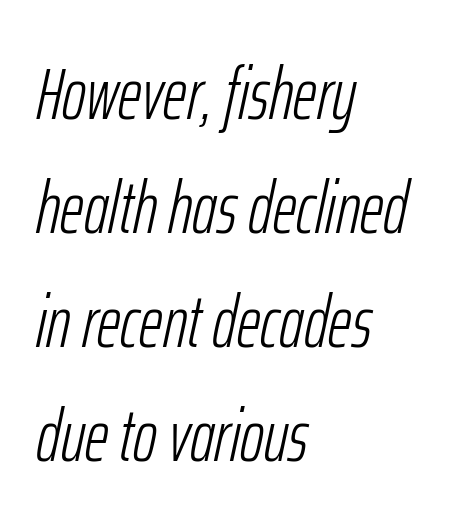
Q: Is the text bold? A: No.
Q: Is the text italic (slanted)? A: Yes, it leans right by about 12 degrees.
Q: Is the text underlined? A: No.
Q: How is the paragraph aligned? A: Left-aligned.
Q: Is the spacing between letters normal or unusually wide? A: Normal.
Q: Is the spacing between lines tight, normal or loose? A: Normal.
Q: Width (condensed, normal, or wide)? A: Condensed.
Q: Stroke contrast? A: Low.
Q: x-height? A: Medium.
Q: Monospaced? A: No.
